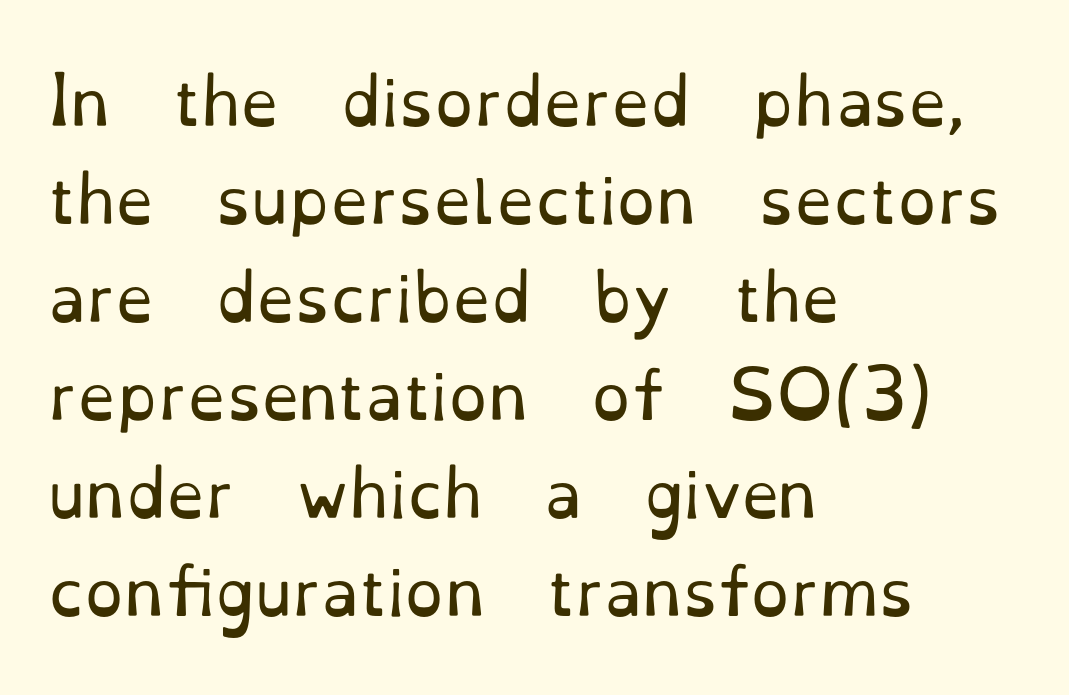
Is this a fixed-width face? No — the glyphs have proportional, varying widths. The string is rendered with underlining switched off. Is there much room between lines? A standard amount, neither cramped nor airy. This rendering leaves character spacing at its baseline value. No chunkiness to these letters — they're not bold.
